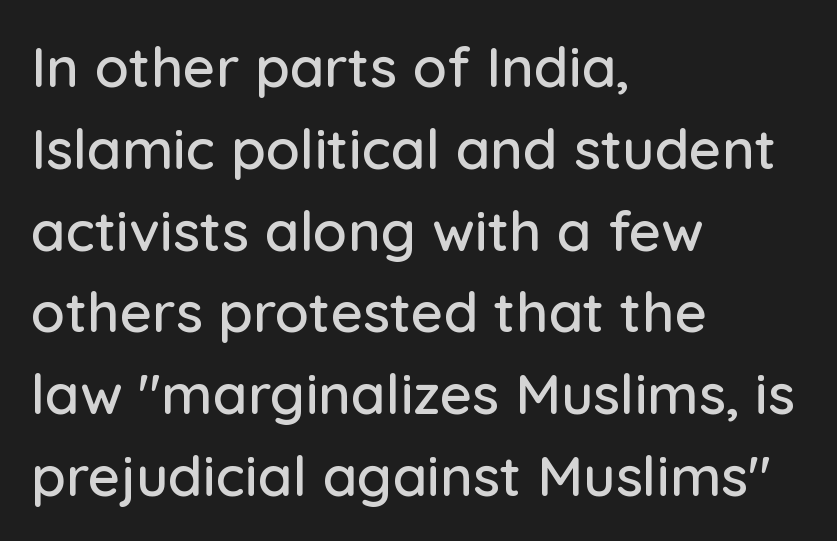
The image shows 56 px sans-serif type, upright; set left-aligned, normal line spacing (1.46x), normal letter spacing, not underlined; low stroke contrast and a medium x-height.
